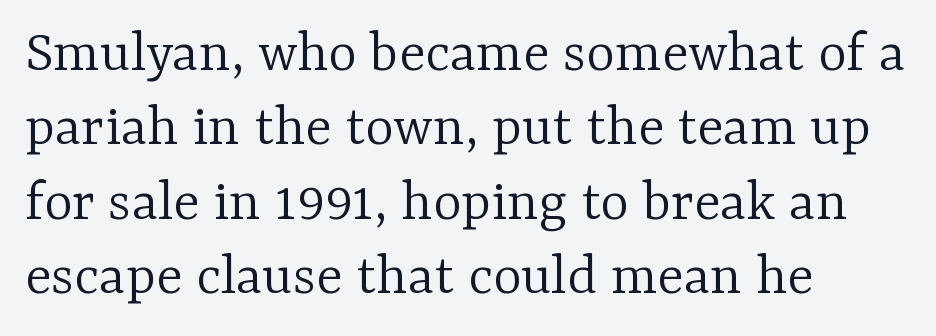
Q: Is the text bold? A: No.
Q: Is the text italic (slanted)? A: No, it is upright.
Q: Is the typeface a serif or a sans-serif typeface? A: Serif.
Q: Is the text underlined? A: No.
Q: How is the paragraph aligned? A: Left-aligned.
Q: Is the spacing between letters normal or unusually wide? A: Normal.
Q: Width (condensed, normal, or wide)? A: Normal.
Q: Stroke contrast? A: Low.
Q: x-height? A: Medium.
Q: Monospaced? A: No.
